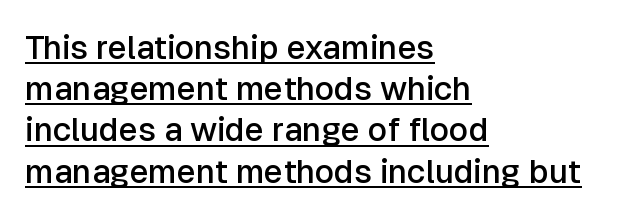
Regular leading. Weight: semibold (demi). Which margin do the lines hug? The left one — the right edge is uneven. This sample uses plain, unmodified letter spacing. To sum up the face: it is a sans, with no serifs.
